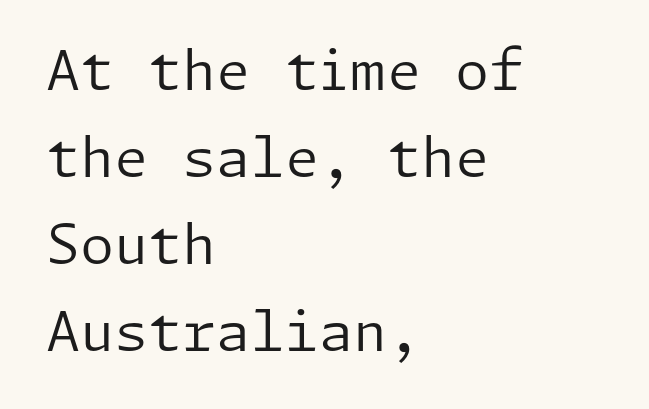
Q: Is the text bold? A: No.
Q: Is the text italic (slanted)? A: No, it is upright.
Q: Is the typeface a serif or a sans-serif typeface? A: Sans-serif.
Q: Is the text underlined? A: No.
Q: How is the paragraph aligned? A: Left-aligned.
Q: Is the spacing between letters normal or unusually wide? A: Normal.
Q: Is the spacing between lines tight, normal or loose? A: Normal.
Q: Width (condensed, normal, or wide)? A: Normal.
Q: Stroke contrast? A: Low.
Q: x-height? A: Medium.
